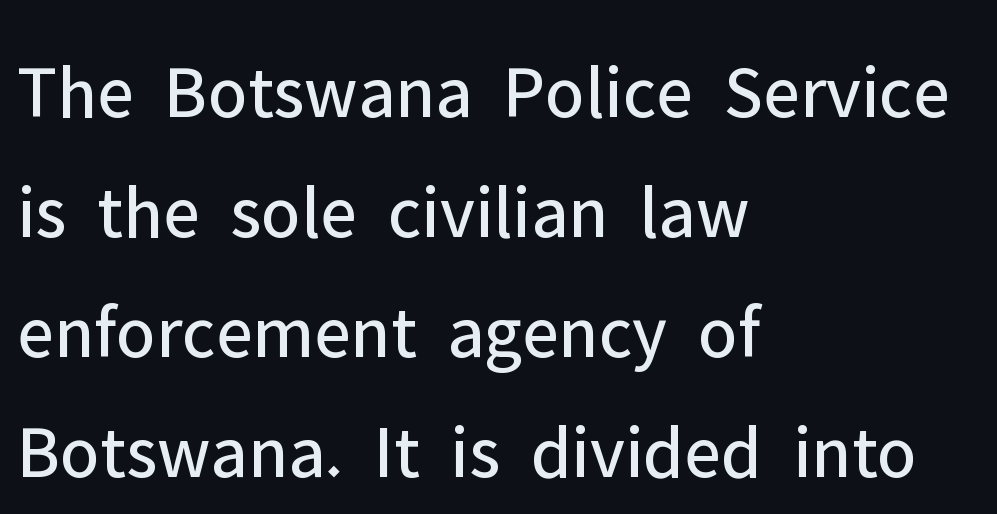
Proportional: the letters do not fall into vertical columns. A normal amount of white space separates one row of letters from the next. The line texture is even and compact thanks to regular tracking. The axis of the letterforms is exactly vertical. Caption: face not bold, strokes unweighted.
